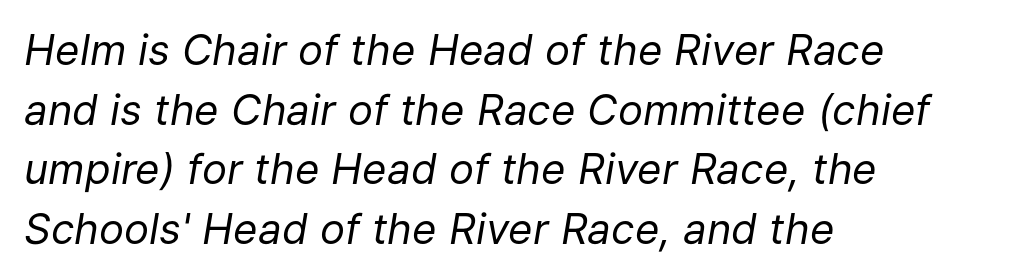
The image shows 42 px regular-weight type, italic (leaning right); set left-aligned, normal line spacing (1.42x), normal letter spacing, not underlined; low stroke contrast and a medium x-height.
